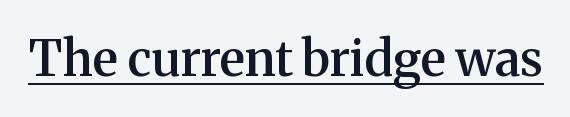
The words here are underlined. The face used here is seriffed, in the tradition of book romans. Typesetter's note: demi weight, one step under bold. Honestly, the letter spacing is just normal — you wouldn't notice it. Rendered with straight, roman letterforms.
